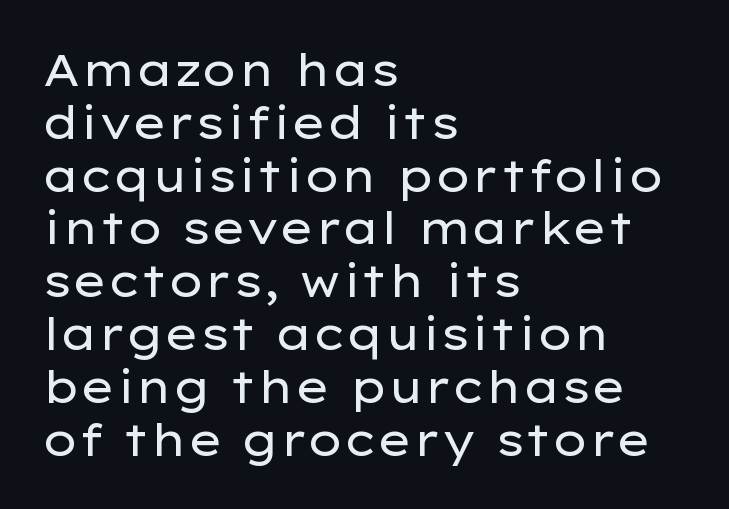
{"serif": "no", "italic": "no", "bold": "no", "weight": "regular", "width": "wide", "stroke_contrast": "low", "x_height": "medium", "monospaced": "no", "underline": "no", "align": "left", "line_spacing_ratio": 1.2, "letter_spacing": "normal", "letter_spacing_em": 0.0, "glyph_px": 44}
